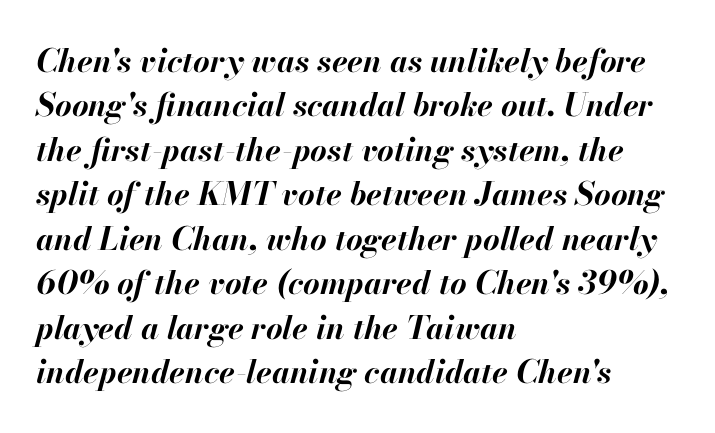
What weight is shown? A full bold with thick strokes. Spacing verdict: proportional, widths tailored to each character. Is the block centered? No — it sits flush against the left margin. Unmarked baselines from the first word to the last. Is there much room between lines? A standard amount, neither cramped nor airy.
